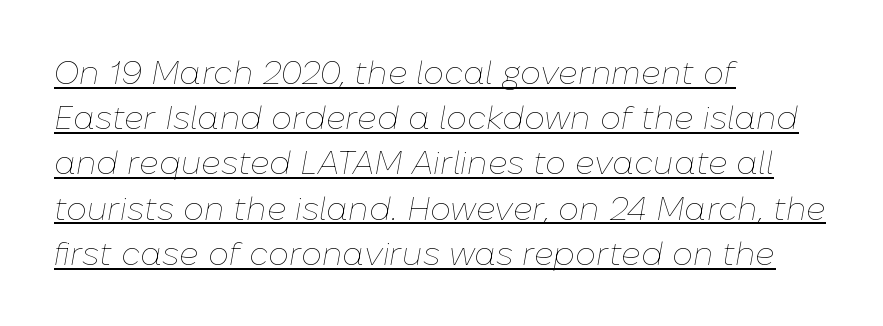
Q: Is the text bold? A: No.
Q: Is the text italic (slanted)? A: Yes, it leans right by about 10 degrees.
Q: Is the text underlined? A: Yes.
Q: How is the paragraph aligned? A: Left-aligned.
Q: Is the spacing between letters normal or unusually wide? A: Normal.
Q: Is the spacing between lines tight, normal or loose? A: Normal.
Q: Width (condensed, normal, or wide)? A: Normal.
Q: Stroke contrast? A: Low.
Q: x-height? A: Medium.
Q: Monospaced? A: No.
